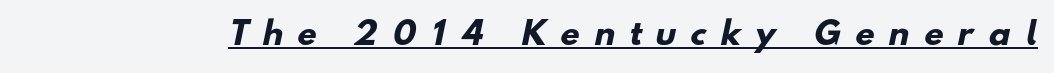
Q: Is the text bold? A: Yes.
Q: Is the typeface a serif or a sans-serif typeface? A: Sans-serif.
Q: Is the text underlined? A: Yes.
Q: Is the spacing between letters normal or unusually wide? A: Unusually wide.
Q: Width (condensed, normal, or wide)? A: Normal.
Q: Stroke contrast? A: Low.
Q: x-height? A: Small.
Q: Monospaced? A: No.
